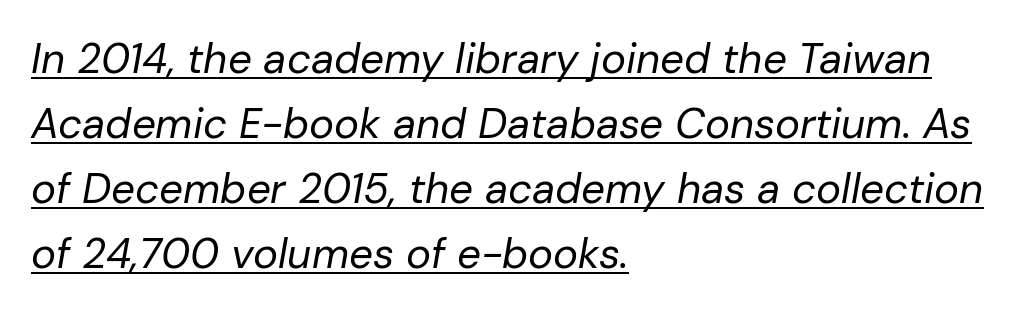
Q: Is the text bold? A: No.
Q: Is the text italic (slanted)? A: Yes, it leans right by about 10 degrees.
Q: Is the text underlined? A: Yes.
Q: How is the paragraph aligned? A: Left-aligned.
Q: Is the spacing between letters normal or unusually wide? A: Normal.
Q: Is the spacing between lines tight, normal or loose? A: Normal.
Q: Width (condensed, normal, or wide)? A: Normal.
Q: Stroke contrast? A: Low.
Q: x-height? A: Medium.
Q: Monospaced? A: No.
